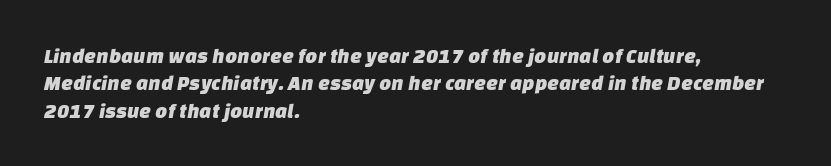
Q: Is the text underlined? A: No.
Q: How is the paragraph aligned? A: Left-aligned.
Q: Is the spacing between letters normal or unusually wide? A: Normal.
Q: Is the spacing between lines tight, normal or loose? A: Normal.
